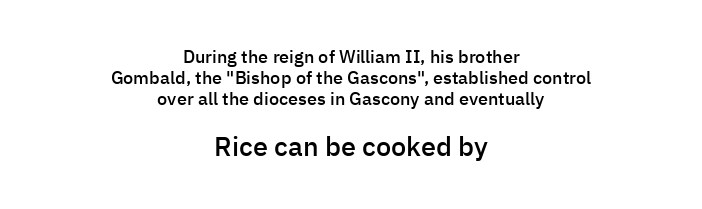
Q: Is the text bold? A: Semi-bold.
Q: Is the text italic (slanted)? A: No, it is upright.
Q: Is the text underlined? A: No.
Q: How is the paragraph aligned? A: Centered.
Q: Is the spacing between letters normal or unusually wide? A: Normal.
Q: Which block of text is set in a larger size, the first (top) or the second (bottom)? A: The second (bottom) one.
